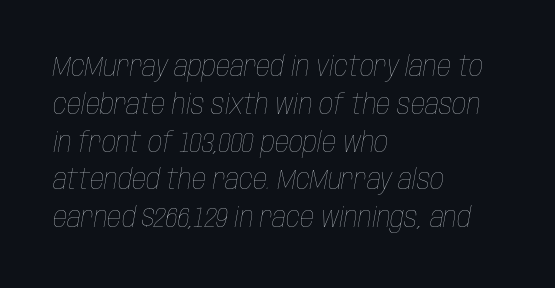
Does extra space separate the letters? No, they use regular spacing. Think of a printed novel: that variable character pitch is what you see here. Has an underline been added? It has not. Horizontal alignment here is leftward, the default for most running prose. Weight: regular or lighter. Emphasis-style slanted type is in use.
